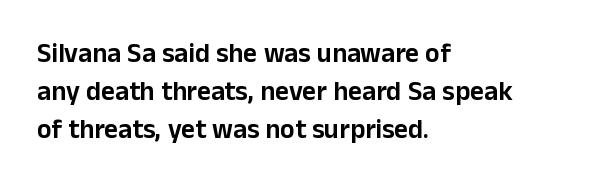
Q: Is the text italic (slanted)? A: No, it is upright.
Q: Is the text underlined? A: No.
Q: How is the paragraph aligned? A: Left-aligned.
Q: Is the spacing between letters normal or unusually wide? A: Normal.
Q: Is the spacing between lines tight, normal or loose? A: Normal.
